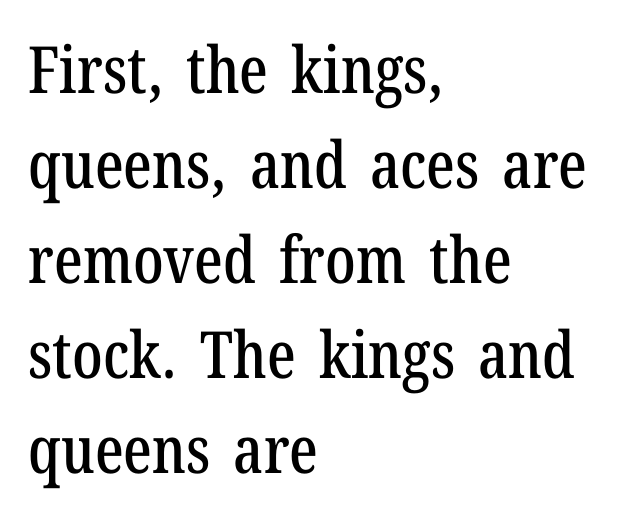
{"serif": "yes", "italic": "no", "width": "condensed", "stroke_contrast": "low", "x_height": "medium", "monospaced": "no", "underline": "no", "align": "left", "line_spacing": "normal", "line_spacing_ratio": 1.46, "letter_spacing": "normal", "letter_spacing_em": 0.0, "glyph_px": 65}
